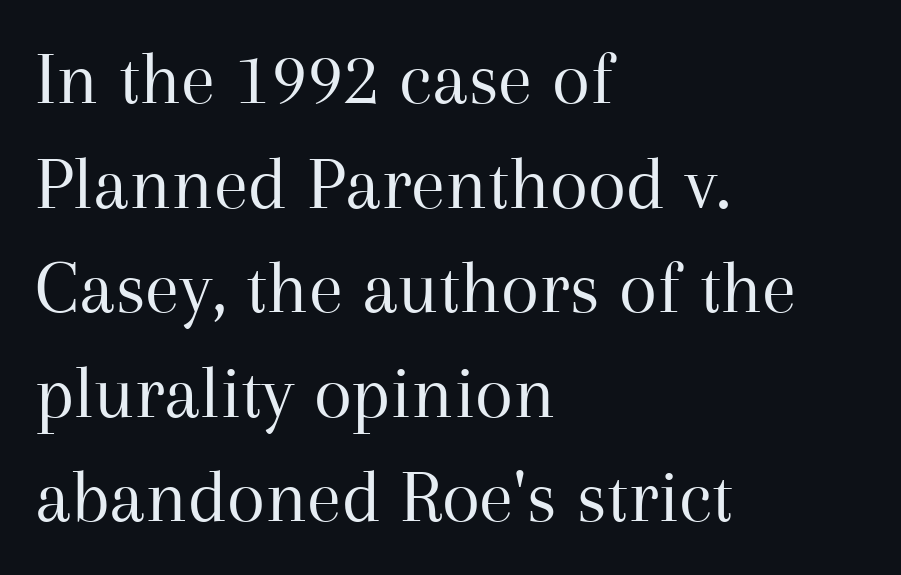
Q: Is the text bold? A: No.
Q: Is the text italic (slanted)? A: No, it is upright.
Q: Is the typeface a serif or a sans-serif typeface? A: Serif.
Q: Is the text underlined? A: No.
Q: How is the paragraph aligned? A: Left-aligned.
Q: Is the spacing between letters normal or unusually wide? A: Normal.
Q: Is the spacing between lines tight, normal or loose? A: Normal.
Q: Width (condensed, normal, or wide)? A: Normal.
Q: Stroke contrast? A: Medium.
Q: x-height? A: Medium.
Q: Monospaced? A: No.
